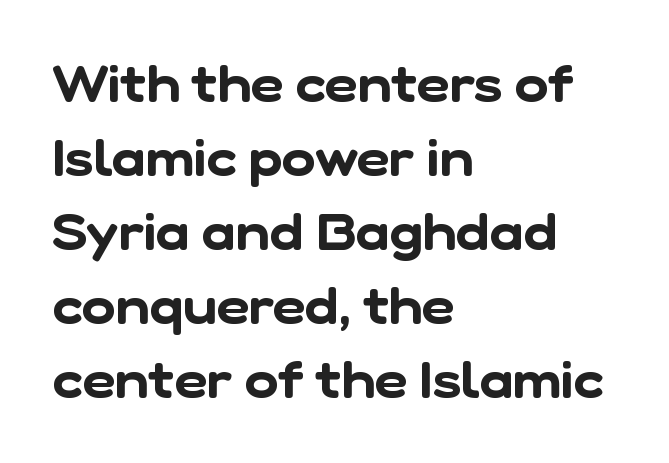
The image shows 51 px sans-serif type; set left-aligned, normal line spacing (1.45x), normal letter spacing, not underlined; low stroke contrast and a medium x-height.
